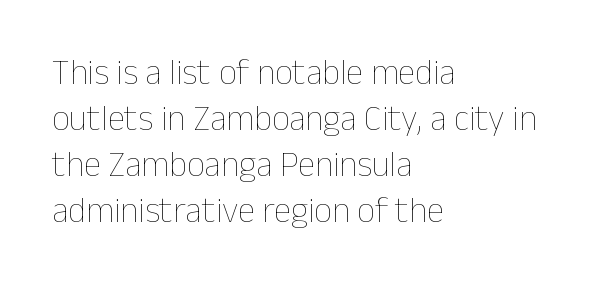
{"italic": "no", "bold": "no", "weight": "thin", "width": "normal", "stroke_contrast": "low", "x_height": "medium", "monospaced": "no", "underline": "no", "align": "left", "line_spacing": "normal", "line_spacing_ratio": 1.31, "letter_spacing": "normal", "letter_spacing_em": 0.0, "glyph_px": 35}
